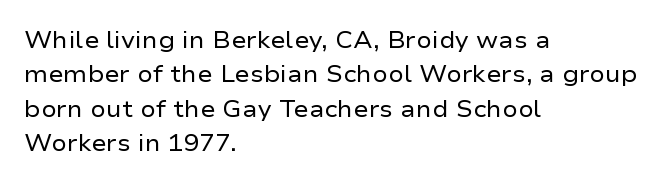
{"italic": "no", "bold": "no", "underline": "no", "align": "left", "line_spacing": "normal", "line_spacing_ratio": 1.5, "letter_spacing": "normal", "letter_spacing_em": 0.0, "glyph_px": 23}
